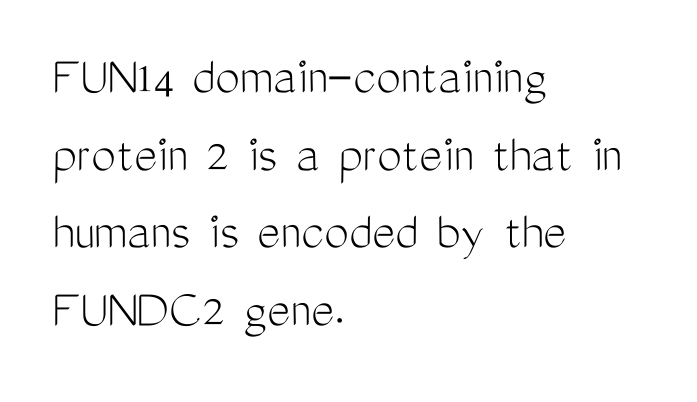
Q: Is the text bold? A: No.
Q: Is the text italic (slanted)? A: No, it is upright.
Q: Is the typeface a serif or a sans-serif typeface? A: Sans-serif.
Q: Is the text underlined? A: No.
Q: How is the paragraph aligned? A: Left-aligned.
Q: Is the spacing between letters normal or unusually wide? A: Normal.
Q: Is the spacing between lines tight, normal or loose? A: Normal.
Q: Width (condensed, normal, or wide)? A: Condensed.
Q: Stroke contrast? A: Medium.
Q: x-height? A: Medium.
Q: Monospaced? A: No.
